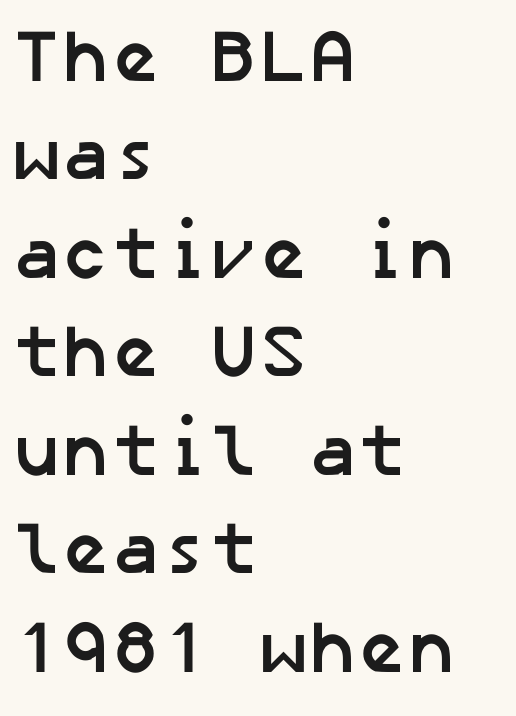
{"serif": "no", "bold": "yes", "weight": "semibold", "width": "normal", "stroke_contrast": "low", "x_height": "medium", "underline": "no", "align": "left", "line_spacing": "normal", "line_spacing_ratio": 1.33, "letter_spacing": "normal", "letter_spacing_em": 0.0, "glyph_px": 74}
